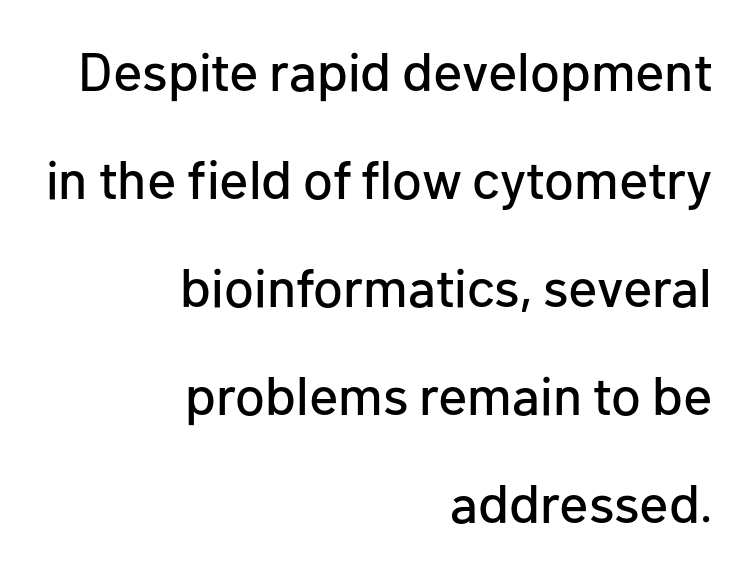
The image shows 54 px sans-serif type, upright; set right-aligned, loose line spacing (2.0x), normal letter spacing, not underlined; low stroke contrast and a medium x-height.
